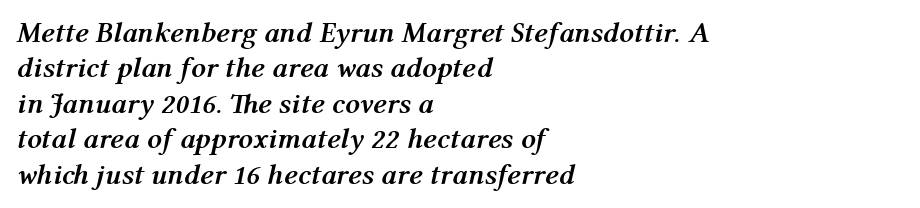
{"italic": "yes", "lean": "right", "slant_degrees": 12, "bold": "yes", "weight": "semibold", "width": "normal", "stroke_contrast": "medium", "x_height": "medium", "monospaced": "no", "underline": "no", "align": "left", "line_spacing_ratio": 1.22, "letter_spacing": "normal", "letter_spacing_em": 0.0, "glyph_px": 29}
